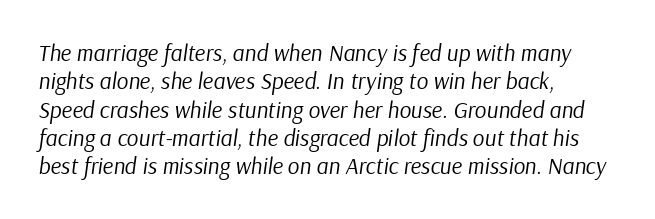
Short note: letters normally spaced. A typesetter would mark this as italic. This sample is left-justified, so line endings fall wherever the words run out. Stroke thickness stays within the range of a standard reading face or lighter. Clear beneath every line of the passage.
